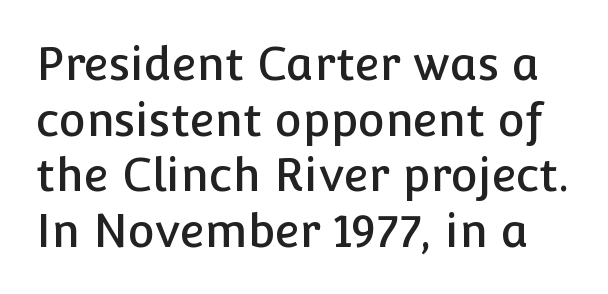
{"serif": "no", "italic": "no", "width": "normal", "stroke_contrast": "low", "x_height": "medium", "monospaced": "no", "underline": "no", "line_spacing_ratio": 1.21, "letter_spacing": "normal", "letter_spacing_em": 0.0, "glyph_px": 46}
